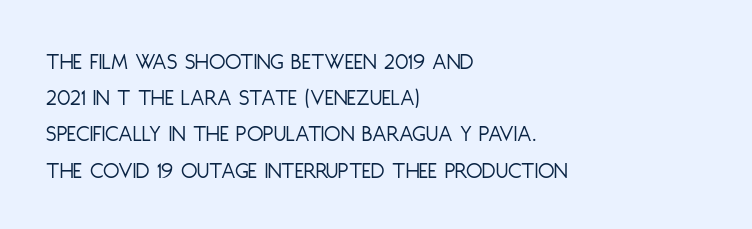
The image shows 24 px text type, upright; set left-aligned, normal line spacing (1.51x), normal letter spacing, not underlined.
